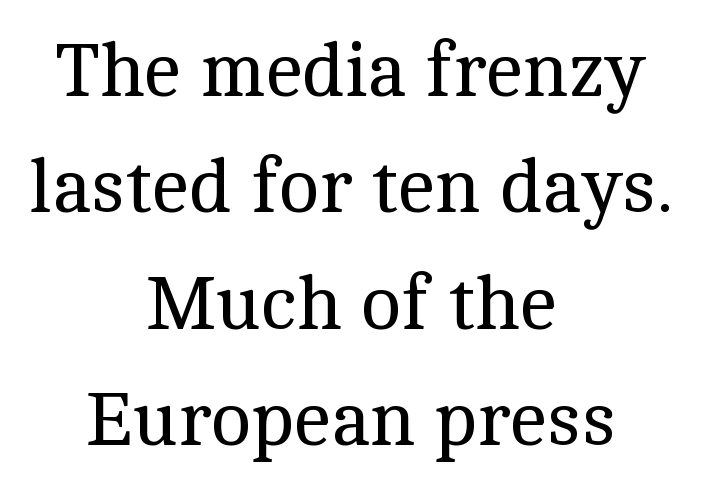
The image shows 76 px regular-weight serif type, upright; set centered, normal line spacing (1.53x), normal letter spacing, not underlined; a medium x-height.
